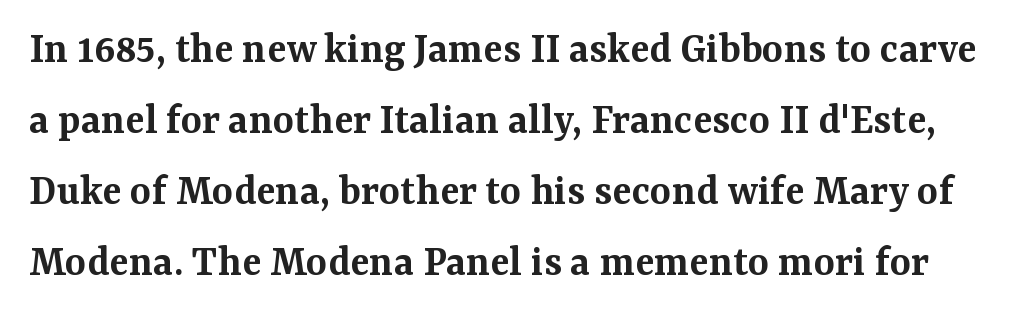
Baseline-to-baseline distance is the conventional proportion of letter height. Letter spacing: default. The baseline area is clear. A typesetter would label this face a serif. Style check: upright.
